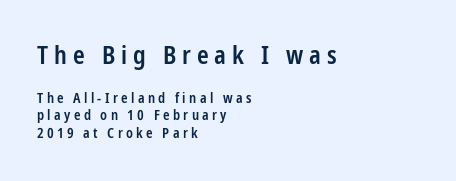
Q: Is the text bold? A: Semi-bold.
Q: Is the text italic (slanted)? A: No, it is upright.
Q: Is the text underlined? A: No.
Q: How is the paragraph aligned? A: Left-aligned.
Q: Is the spacing between letters normal or unusually wide? A: Unusually wide.
Q: Which block of text is set in a larger size, the first (top) or the second (bottom)? A: The first (top) one.
